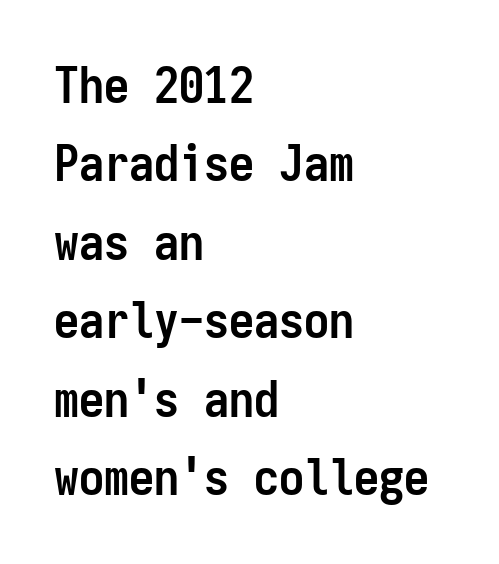
Unmarked baselines from the first word to the last. Students, note that the glyphs here touch the page at normal intervals. The face used here has the dense, thick strokes of a bold. The lines in this sample share a left origin and differ only in where they stop.
